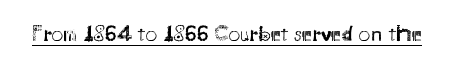
Q: Is the text bold? A: No.
Q: Is the text italic (slanted)? A: No, it is upright.
Q: Is the text underlined? A: Yes.
Q: Is the spacing between letters normal or unusually wide? A: Normal.
